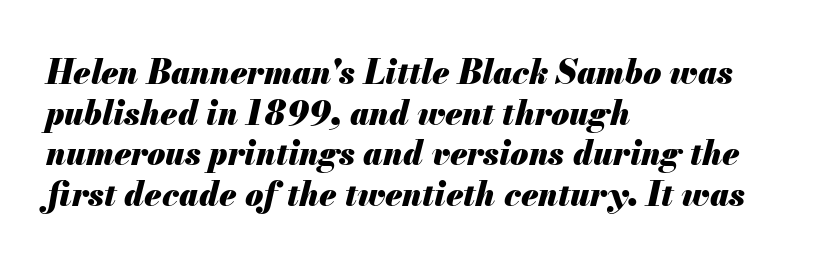
{"italic": "yes", "lean": "right", "slant_degrees": 13, "bold": "yes", "weight": "heavy", "width": "normal", "stroke_contrast": "medium", "x_height": "small", "monospaced": "no", "underline": "no", "align": "left", "line_spacing_ratio": 1.23, "letter_spacing": "normal", "letter_spacing_em": 0.0, "glyph_px": 33}
